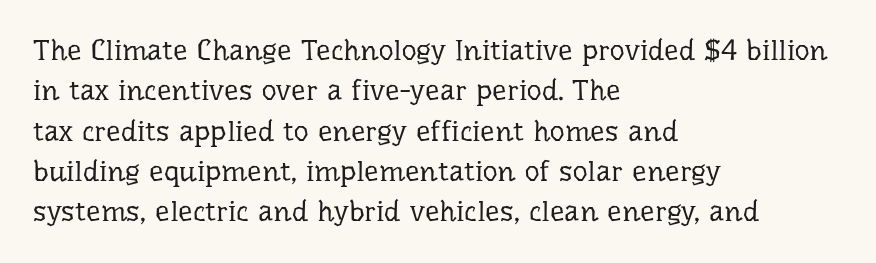
Vertical stems look standard width or narrower in stroke. Reading down the block, your eye returns to a fixed left position each line. Quick note: underline off. The designer left line spacing at the default. No extra tracking has been applied to these lines.
